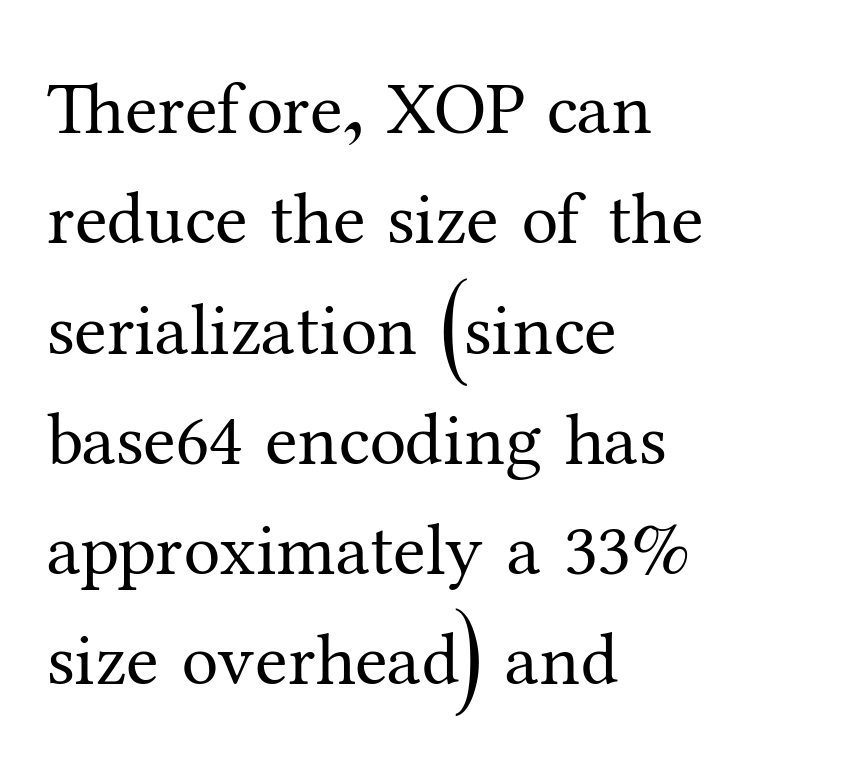
{"serif": "yes", "italic": "no", "bold": "no", "weight": "regular", "width": "normal", "stroke_contrast": "medium", "x_height": "medium", "monospaced": "no", "underline": "no", "align": "left", "line_spacing": "normal", "line_spacing_ratio": 1.49, "letter_spacing": "normal", "letter_spacing_em": 0.0, "glyph_px": 74}
